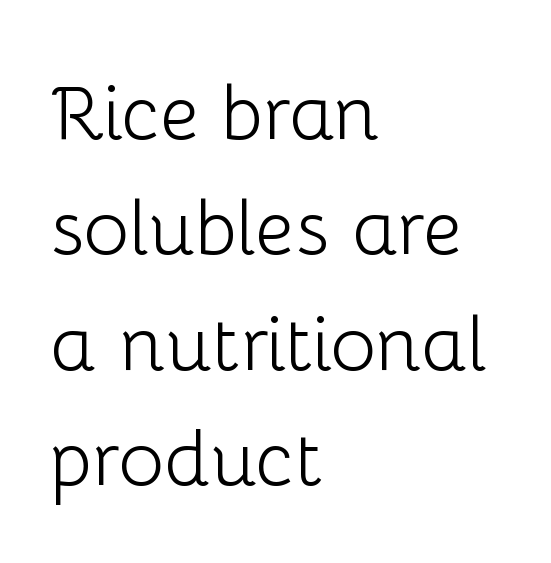
{"serif": "no", "italic": "no", "bold": "no", "weight": "light", "width": "normal", "stroke_contrast": "low", "x_height": "medium", "monospaced": "no", "underline": "no", "align": "left", "line_spacing": "normal", "line_spacing_ratio": 1.5, "letter_spacing": "normal", "letter_spacing_em": 0.0, "glyph_px": 77}
